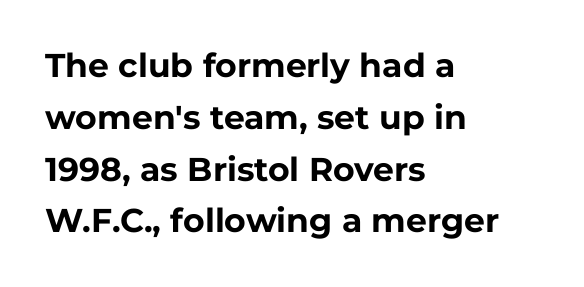
A typesetter would mark this as roman, not italic. Descenders hang freely into open space. This rendering leaves character spacing at its baseline value. Leftover space on each line is placed entirely after the last word. Letterform terminals end flat and unadorned throughout the passage. Strokes here are thick enough to call this a true bold.
